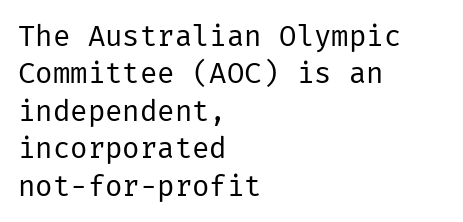
Underlining? Definitely not there. Weight: in the light-to-regular range. Unlike italic type, these characters show no tilt at all. Nobody touched the tracking dial on this one. Summary of vertical rhythm: regular, with standard interline spacing. Observe the absence of serifs on each vertical stroke in this sample.
